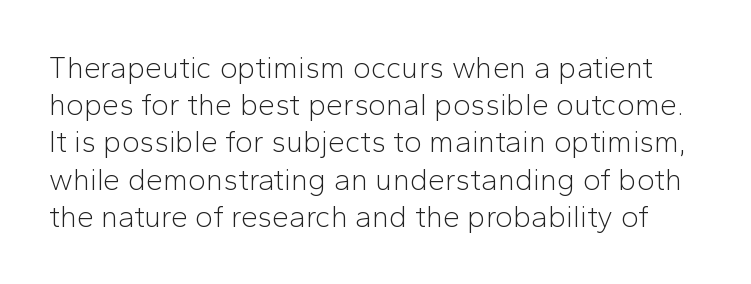
The horizontal fit of the characters is conventional and even. The axis of the letterforms is exactly vertical. This is sans-serif lettering, the kind often seen on screens and signage. Vertical stems look standard width or narrower in stroke.
